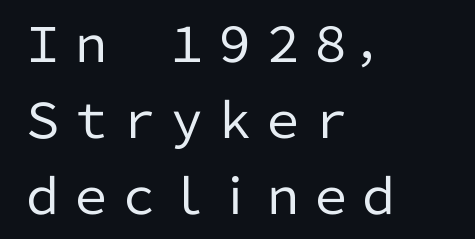
The image shows 48 px regular-weight sans-serif type, upright; set left-aligned, normal line spacing (1.58x), normal letter spacing, not underlined; low stroke contrast and a medium x-height.
